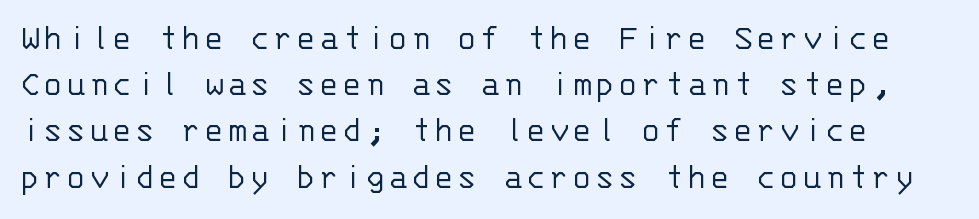
These lines were composed using upright roman letters. The rendering uses typewriter-style spacing with identical character cells. Type without underlining. Counters stay open thanks to moderate or lighter strokes. The characters display no serif detailing; their extremities are plain.
